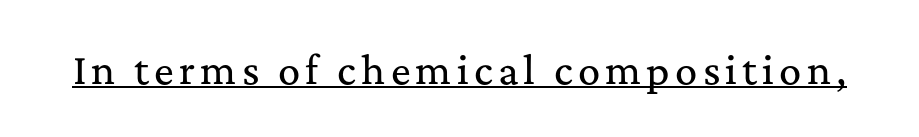
Posture: upright roman. The string is rendered with underlining switched on. Looks like regular typesetting: each glyph gets only the width it needs. The face used here is seriffed, in the tradition of book romans.
